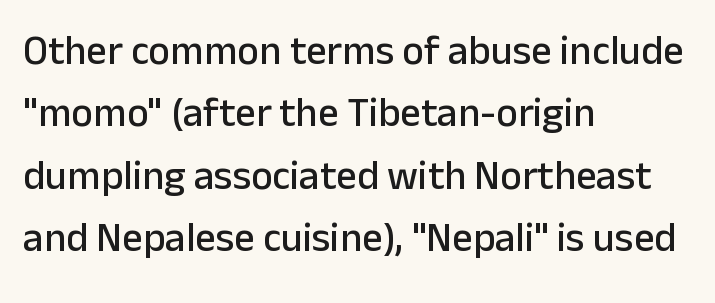
The font family rendered here belongs to the sans-serif group. Regular leading. Does the copy run flush right? No — it runs flush left. Words float on clear page, feet unadorned.
